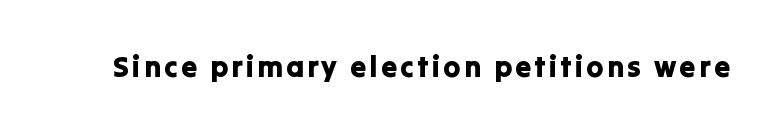
{"serif": "no", "italic": "no", "width": "normal", "stroke_contrast": "low", "x_height": "medium", "monospaced": "no", "underline": "no", "glyph_px": 29}
